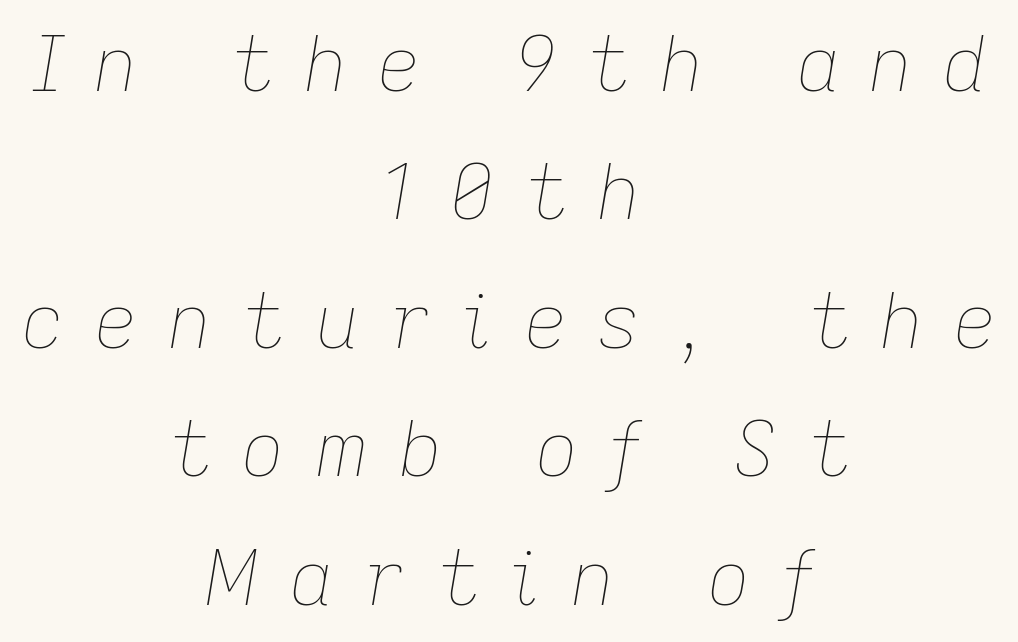
{"italic": "yes", "lean": "right", "slant_degrees": 9, "bold": "no", "weight": "thin", "width": "normal", "stroke_contrast": "low", "x_height": "medium", "monospaced": "no", "underline": "no", "align": "center", "line_spacing": "normal", "line_spacing_ratio": 1.69, "letter_spacing": "wide", "letter_spacing_em": 0.39, "glyph_px": 76}
